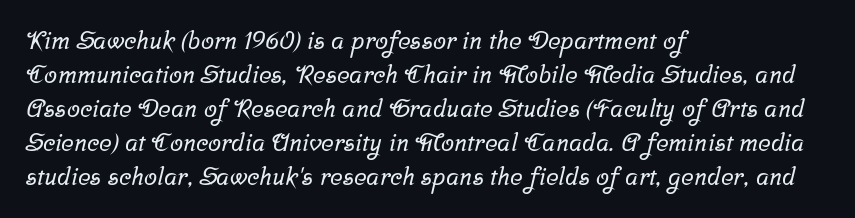
The image shows 24 px text type; set left-aligned, normal line spacing (1.42x), normal letter spacing, not underlined.
